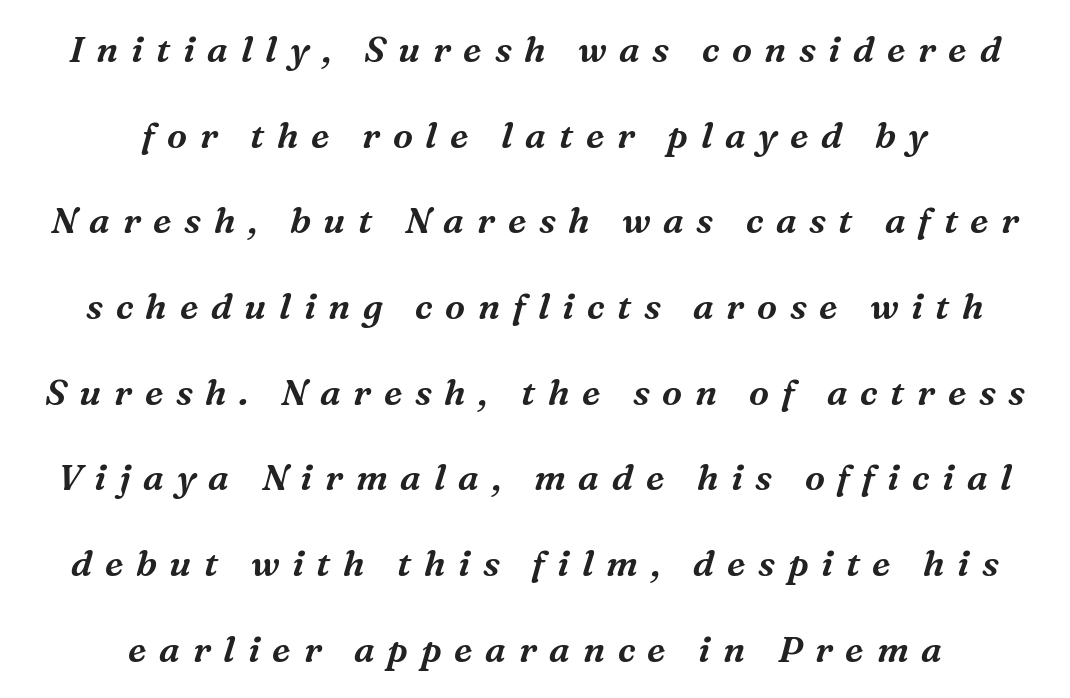
The image shows 36 px serif type, italic (leaning right); set centered, loose line spacing (2.38x), unusually wide letter spacing (+0.35 em), not underlined; medium stroke contrast and a medium x-height.
